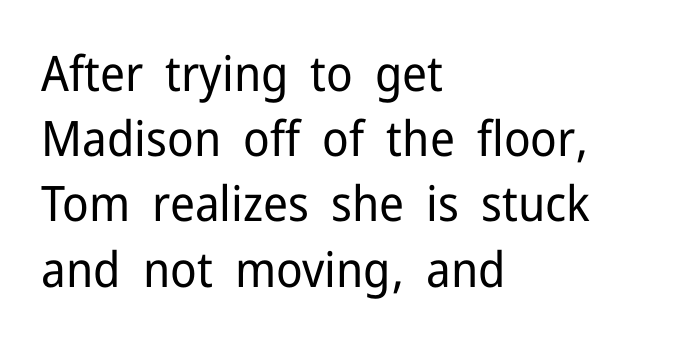
The image shows 49 px regular-weight sans-serif type, upright; set left-aligned, normal line spacing (1.33x), normal letter spacing, not underlined; low stroke contrast and a medium x-height.
